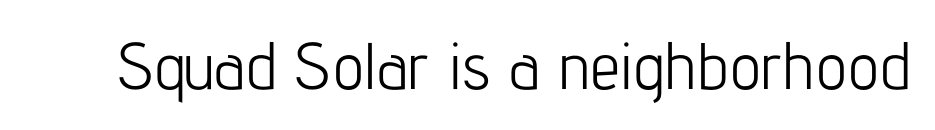
Letter spacing: default. Are there feet on the stems? There aren't — it's a sans. Unmarked baselines from the first word to the last. Do the letters lean? They stand straight.
